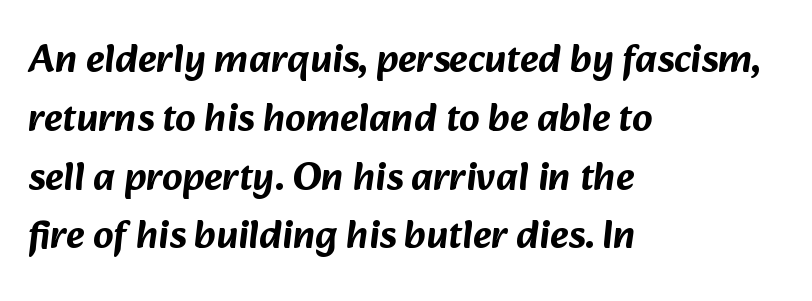
The image shows 40 px sans-serif type; set left-aligned, normal line spacing (1.47x), normal letter spacing, not underlined; low stroke contrast and a medium x-height.
